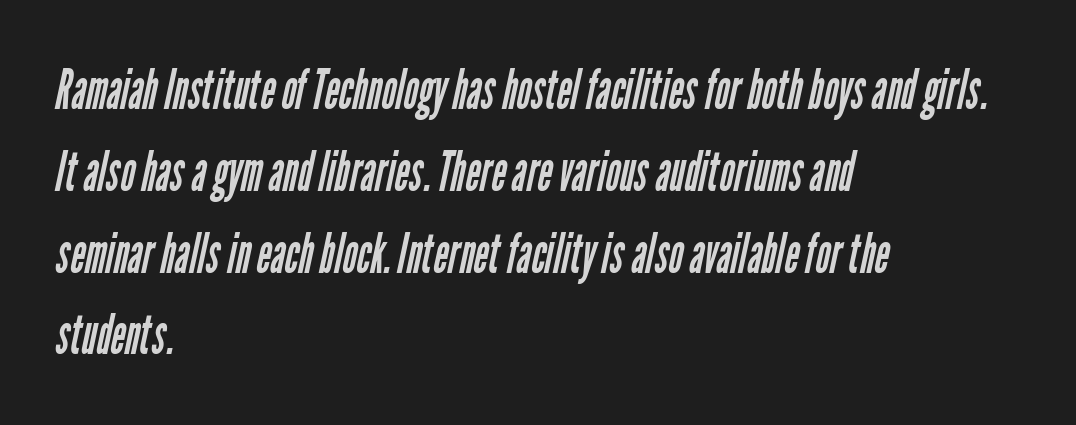
{"serif": "no", "bold": "no", "weight": "regular", "width": "condensed", "stroke_contrast": "low", "x_height": "medium", "monospaced": "no", "underline": "no", "align": "left", "line_spacing": "normal", "line_spacing_ratio": 1.46, "letter_spacing": "normal", "letter_spacing_em": 0.0, "glyph_px": 56}
